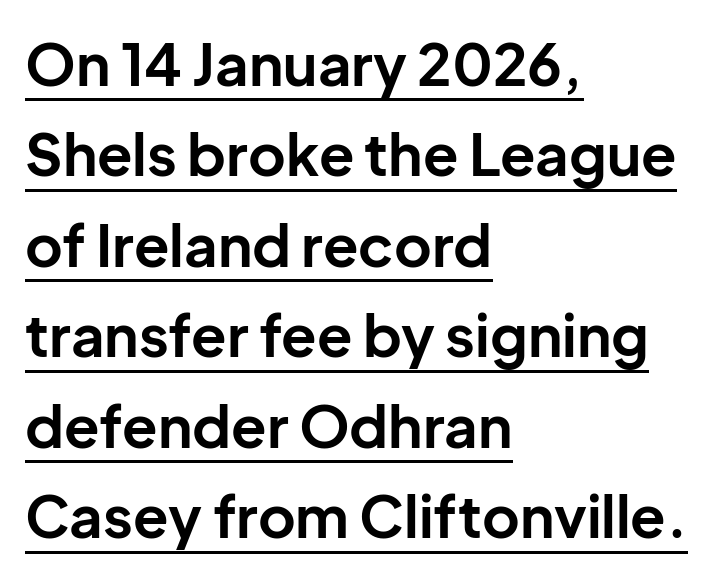
Q: Is the text bold? A: Yes.
Q: Is the text italic (slanted)? A: No, it is upright.
Q: Is the typeface a serif or a sans-serif typeface? A: Sans-serif.
Q: Is the text underlined? A: Yes.
Q: How is the paragraph aligned? A: Left-aligned.
Q: Is the spacing between letters normal or unusually wide? A: Normal.
Q: Is the spacing between lines tight, normal or loose? A: Normal.
Q: Width (condensed, normal, or wide)? A: Normal.
Q: Stroke contrast? A: Low.
Q: x-height? A: Medium.
Q: Monospaced? A: No.
